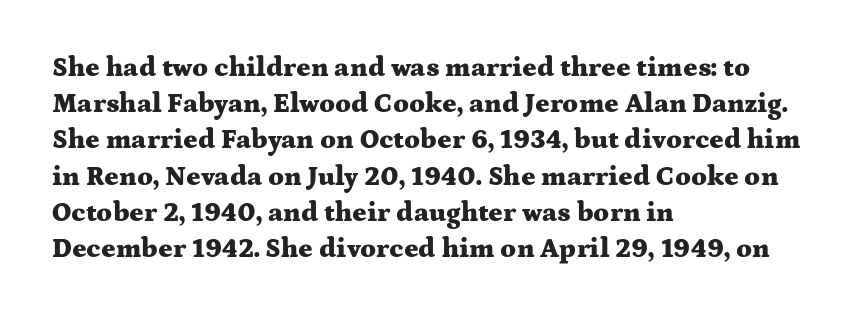
Q: Is the text bold? A: Yes.
Q: Is the text italic (slanted)? A: No, it is upright.
Q: Is the text underlined? A: No.
Q: How is the paragraph aligned? A: Left-aligned.
Q: Is the spacing between letters normal or unusually wide? A: Normal.
Q: Is the spacing between lines tight, normal or loose? A: Normal.
